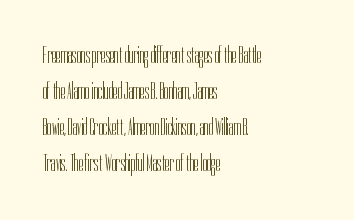
Q: Is the text bold? A: No.
Q: Is the text italic (slanted)? A: No, it is upright.
Q: Is the text underlined? A: No.
Q: How is the paragraph aligned? A: Left-aligned.
Q: Is the spacing between letters normal or unusually wide? A: Normal.
Q: Is the spacing between lines tight, normal or loose? A: Normal.
